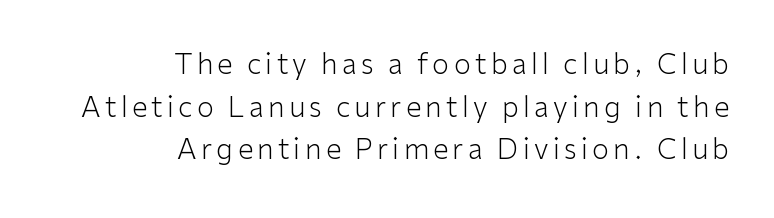
{"serif": "no", "italic": "no", "bold": "no", "weight": "light", "width": "normal", "stroke_contrast": "low", "x_height": "medium", "monospaced": "no", "underline": "no", "align": "right", "line_spacing": "normal", "line_spacing_ratio": 1.52, "glyph_px": 28}
